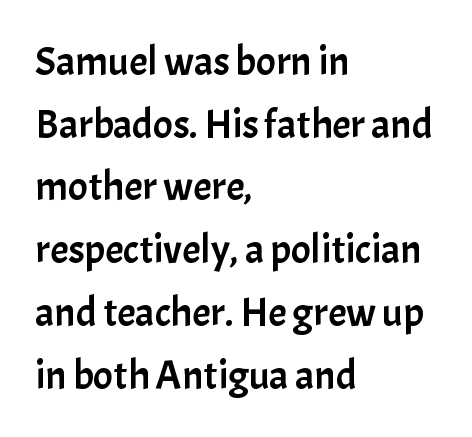
{"serif": "no", "italic": "no", "width": "normal", "stroke_contrast": "low", "x_height": "medium", "monospaced": "no", "underline": "no", "align": "left", "line_spacing": "normal", "line_spacing_ratio": 1.53, "letter_spacing": "normal", "letter_spacing_em": 0.0, "glyph_px": 41}
